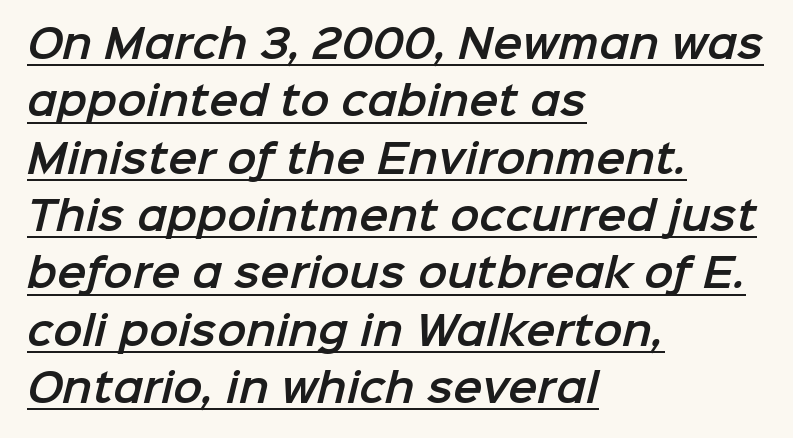
{"serif": "no", "width": "normal", "stroke_contrast": "low", "x_height": "medium", "monospaced": "no", "underline": "yes", "align": "left", "line_spacing": "normal", "line_spacing_ratio": 1.47, "letter_spacing": "normal", "letter_spacing_em": 0.0, "glyph_px": 39}
